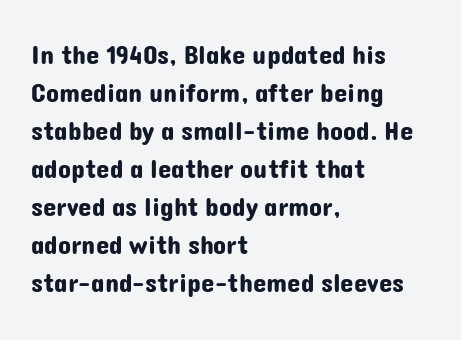
Every stem runs plumb, perpendicular to the baseline. No extra tracking has been applied to these lines. Students, observe: this is what conventionally led text looks like. The rendering anchors every line to the left-hand side. Just letters on the line, the space beneath them empty.
